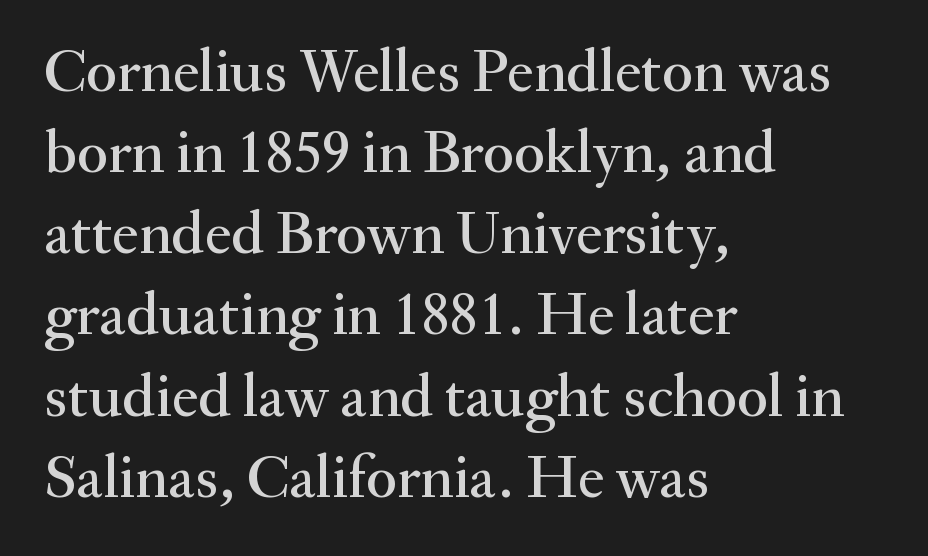
{"serif": "yes", "italic": "no", "width": "normal", "stroke_contrast": "medium", "x_height": "small", "monospaced": "no", "underline": "no", "align": "left", "line_spacing": "normal", "line_spacing_ratio": 1.33, "letter_spacing": "normal", "letter_spacing_em": 0.0, "glyph_px": 61}
